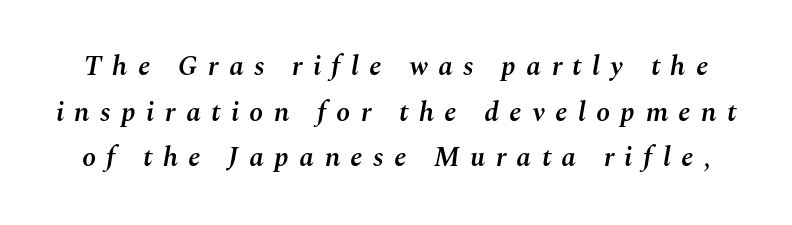
Q: Is the text bold? A: Semi-bold.
Q: Is the text italic (slanted)? A: Yes, it leans right by about 10 degrees.
Q: Is the text underlined? A: No.
Q: Is the spacing between letters normal or unusually wide? A: Unusually wide.
Q: Is the spacing between lines tight, normal or loose? A: Normal.
Q: Width (condensed, normal, or wide)? A: Normal.
Q: Stroke contrast? A: Medium.
Q: x-height? A: Medium.
Q: Monospaced? A: No.
